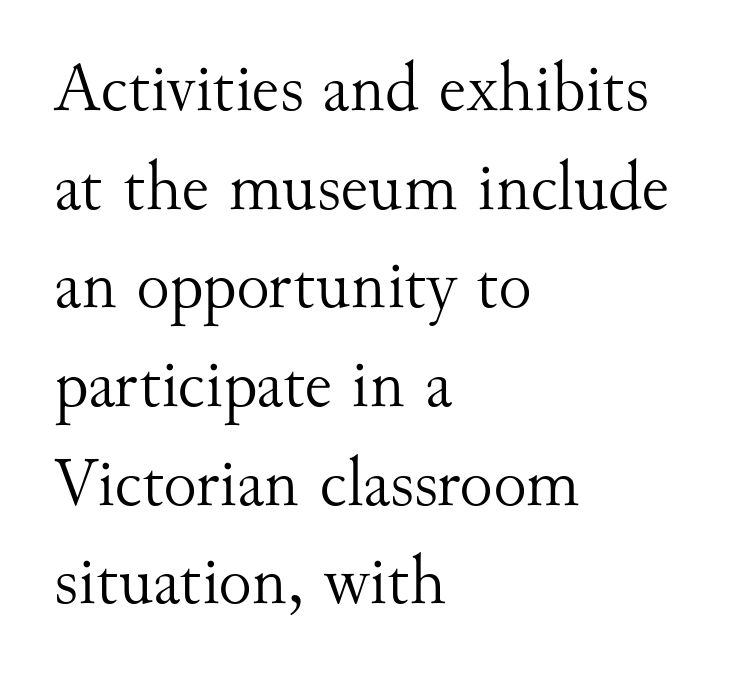
The image shows 70 px light serif type, upright; set left-aligned, normal line spacing (1.41x), normal letter spacing, not underlined; medium stroke contrast and a small x-height.
